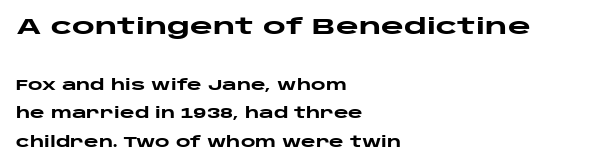
Q: Is the text bold? A: Yes.
Q: Is the text italic (slanted)? A: No, it is upright.
Q: Is the text underlined? A: No.
Q: How is the paragraph aligned? A: Left-aligned.
Q: Is the spacing between letters normal or unusually wide? A: Normal.
Q: Is the spacing between lines tight, normal or loose? A: Loose.
Q: Which block of text is set in a larger size, the first (top) or the second (bottom)? A: The first (top) one.
